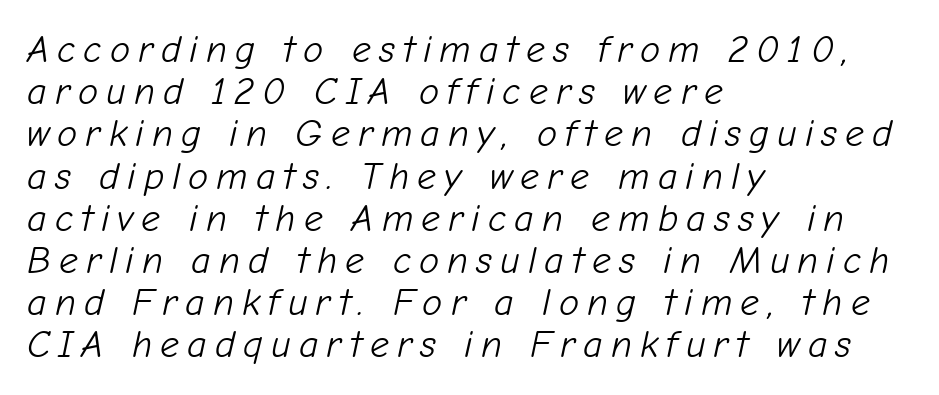
Q: Is the text bold? A: No.
Q: Is the text italic (slanted)? A: Yes, it leans right by about 12 degrees.
Q: Is the text underlined? A: No.
Q: How is the paragraph aligned? A: Left-aligned.
Q: Is the spacing between letters normal or unusually wide? A: Unusually wide.
Q: Is the spacing between lines tight, normal or loose? A: Tight.
Q: Width (condensed, normal, or wide)? A: Normal.
Q: Stroke contrast? A: Low.
Q: x-height? A: Medium.
Q: Monospaced? A: No.
